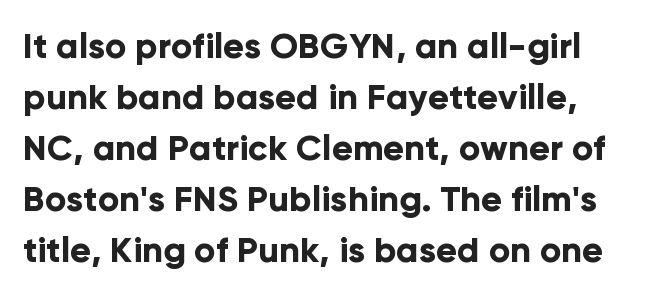
The glyphs are unaccompanied by any horizontal stroke below them. Rendered with straight, roman letterforms. On the weight axis this lands at bold, roughly 700. Default kerning and tracking; the words read as compact shapes.
